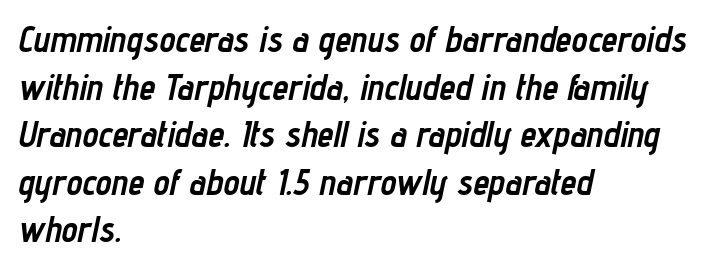
Q: Is the text bold? A: Yes.
Q: Is the text italic (slanted)? A: Yes, it leans right by about 12 degrees.
Q: Is the text underlined? A: No.
Q: How is the paragraph aligned? A: Left-aligned.
Q: Is the spacing between letters normal or unusually wide? A: Normal.
Q: Is the spacing between lines tight, normal or loose? A: Normal.
Q: Width (condensed, normal, or wide)? A: Condensed.
Q: Stroke contrast? A: Low.
Q: x-height? A: Medium.
Q: Monospaced? A: No.
